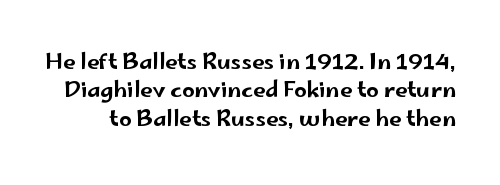
Q: Is the text italic (slanted)? A: No, it is upright.
Q: Is the text underlined? A: No.
Q: Is the spacing between letters normal or unusually wide? A: Normal.
Q: Is the spacing between lines tight, normal or loose? A: Normal.
